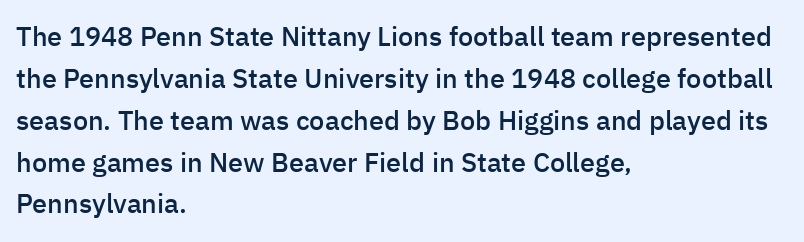
The image shows 27 px text type, upright; set left-aligned, normal line spacing (1.55x), normal letter spacing, not underlined.
